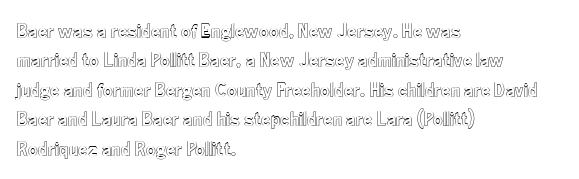
The image shows 21 px text type, upright; set left-aligned, normal line spacing (1.4x), normal letter spacing, not underlined.
